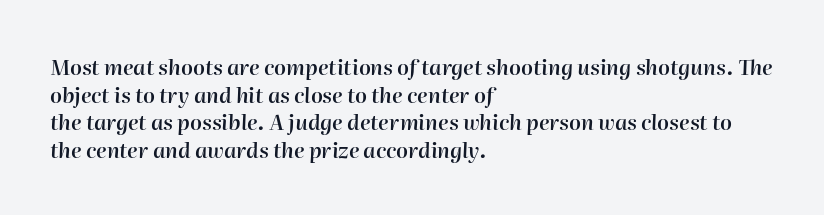
Q: Is the text bold? A: Semi-bold.
Q: Is the text italic (slanted)? A: Yes, it leans right by about 2 degrees.
Q: Is the text underlined? A: No.
Q: How is the paragraph aligned? A: Left-aligned.
Q: Is the spacing between letters normal or unusually wide? A: Normal.
Q: Is the spacing between lines tight, normal or loose? A: Normal.
